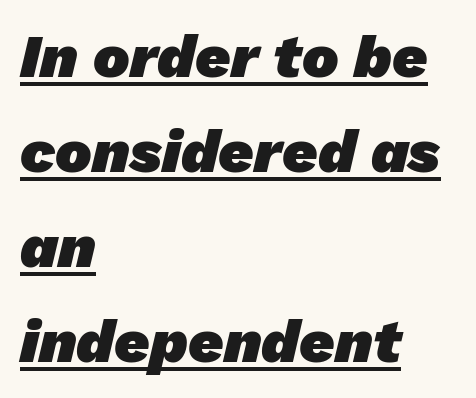
The image shows 61 px heavy sans-serif type; set left-aligned, normal line spacing (1.56x), normal letter spacing, underlined; low stroke contrast and a medium x-height.
